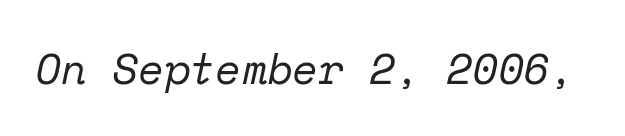
Does extra space separate the letters? No, they use regular spacing. Plain, unruled lines of type. Stems and bowls with no extra thickness — not bold. The face used here is monospaced, like something from a code editor.
